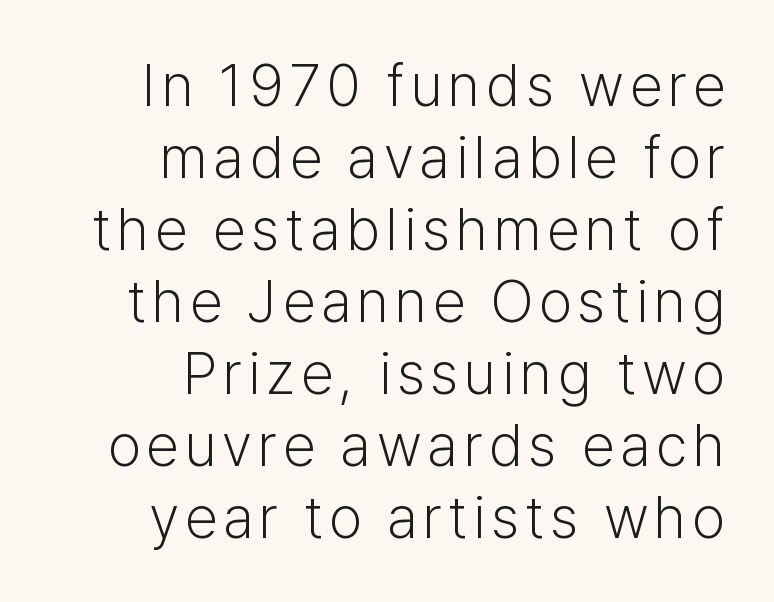
{"serif": "no", "italic": "no", "bold": "no", "weight": "light", "width": "normal", "stroke_contrast": "low", "x_height": "medium", "monospaced": "no", "underline": "no", "align": "right", "line_spacing_ratio": 1.22, "glyph_px": 59}
